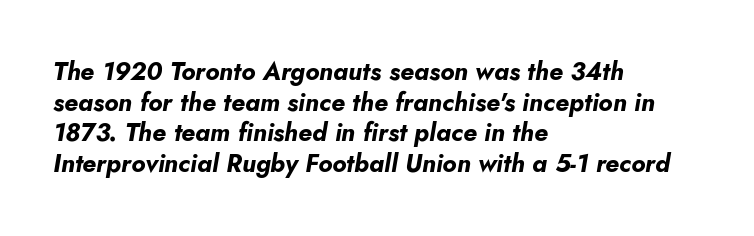
The image shows 25 px bold type, italic (leaning right); set left-aligned, line spacing 1.23x, normal letter spacing, not underlined.
